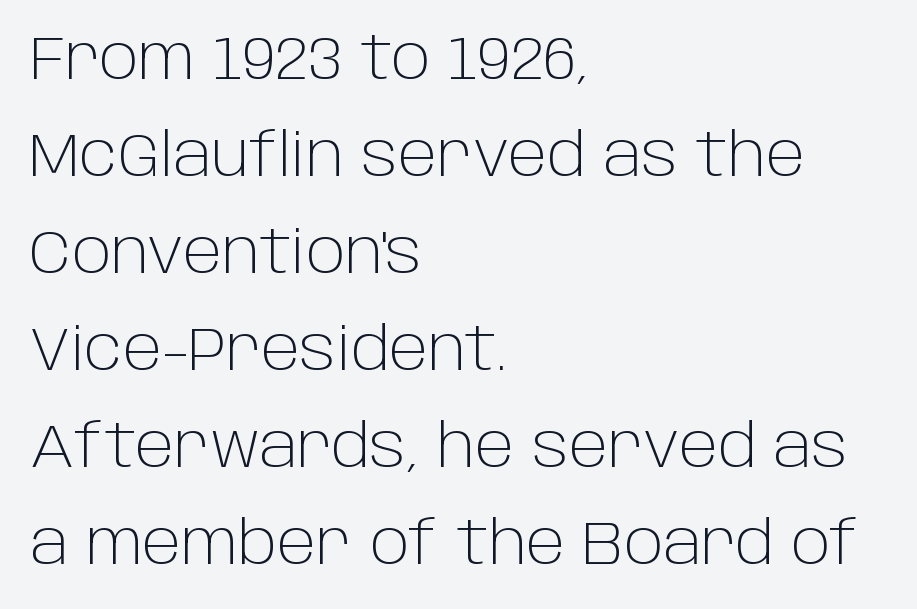
Q: Is the text bold? A: No.
Q: Is the text italic (slanted)? A: No, it is upright.
Q: Is the typeface a serif or a sans-serif typeface? A: Sans-serif.
Q: Is the text underlined? A: No.
Q: How is the paragraph aligned? A: Left-aligned.
Q: Is the spacing between letters normal or unusually wide? A: Normal.
Q: Is the spacing between lines tight, normal or loose? A: Normal.
Q: Width (condensed, normal, or wide)? A: Normal.
Q: Stroke contrast? A: Low.
Q: x-height? A: Large.
Q: Monospaced? A: No.
